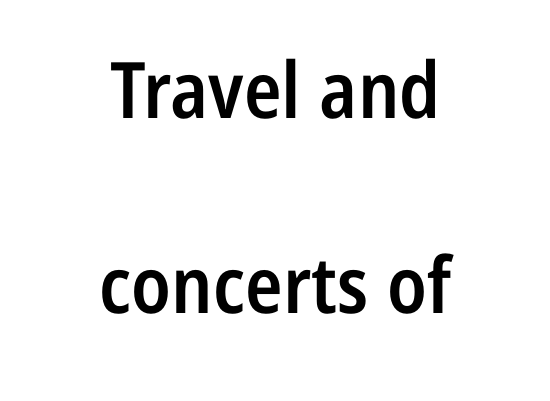
These lines were composed using upright roman letters. Unlike a traditional serif, this face leaves its strokes unadorned. The whitespace from short lines is split evenly between both sides. Underline: absent. The face used here is proportionally spaced, like ordinary book or web type. The letters sit at their default tracking, neither squeezed nor spread.
